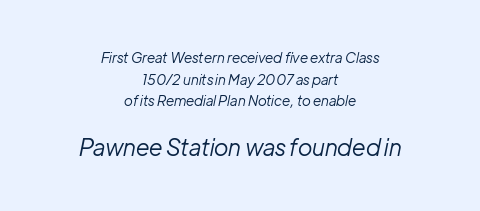
Q: Is the text bold? A: No.
Q: Is the text italic (slanted)? A: Yes, it leans right by about 12 degrees.
Q: Is the text underlined? A: No.
Q: How is the paragraph aligned? A: Centered.
Q: Is the spacing between letters normal or unusually wide? A: Normal.
Q: Is the spacing between lines tight, normal or loose? A: Normal.
Q: Which block of text is set in a larger size, the first (top) or the second (bottom)? A: The second (bottom) one.
